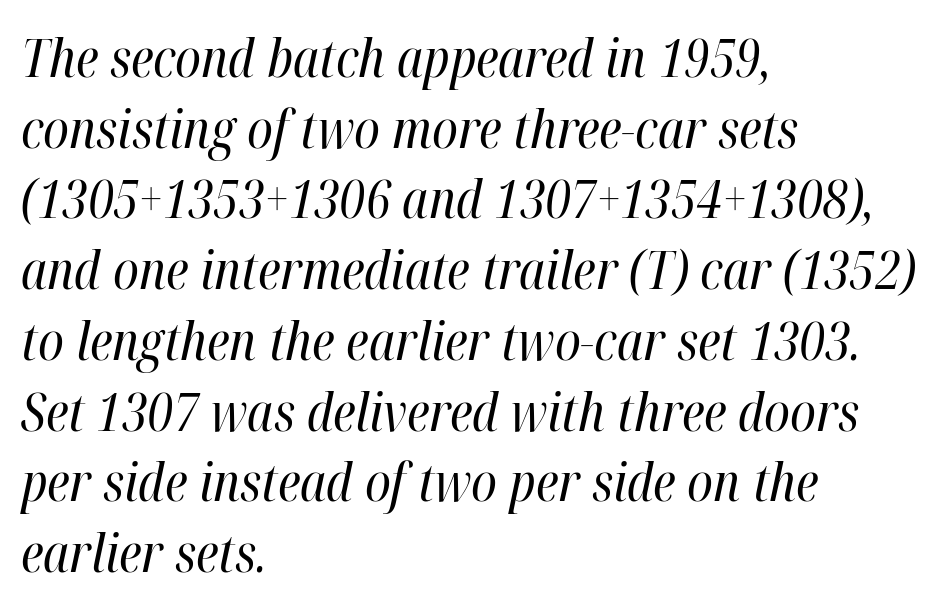
Think standard paragraph weight, or any step lighter than that. The text carries the slant typical of an italic or oblique font. Successive baselines arrive at the customary interval. Caption: multi-line text, flush left, ragged right. These lines are rendered in a variable-pitch font.
